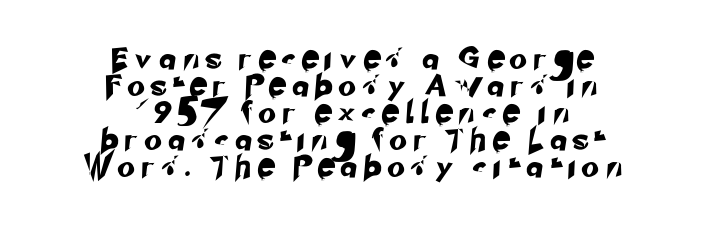
Q: Is the text underlined? A: No.
Q: How is the paragraph aligned? A: Centered.
Q: Is the spacing between letters normal or unusually wide? A: Unusually wide.
